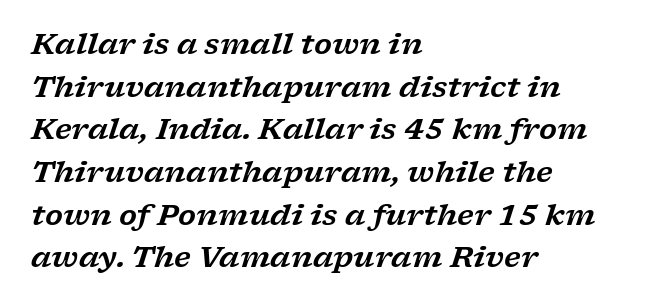
The image shows 29 px wide serif type, italic (leaning right); set left-aligned, normal line spacing (1.47x), normal letter spacing, not underlined; low stroke contrast and a medium x-height.
